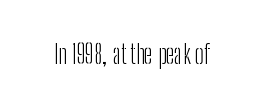
The image shows 26 px text type, upright; set normal letter spacing, not underlined.
